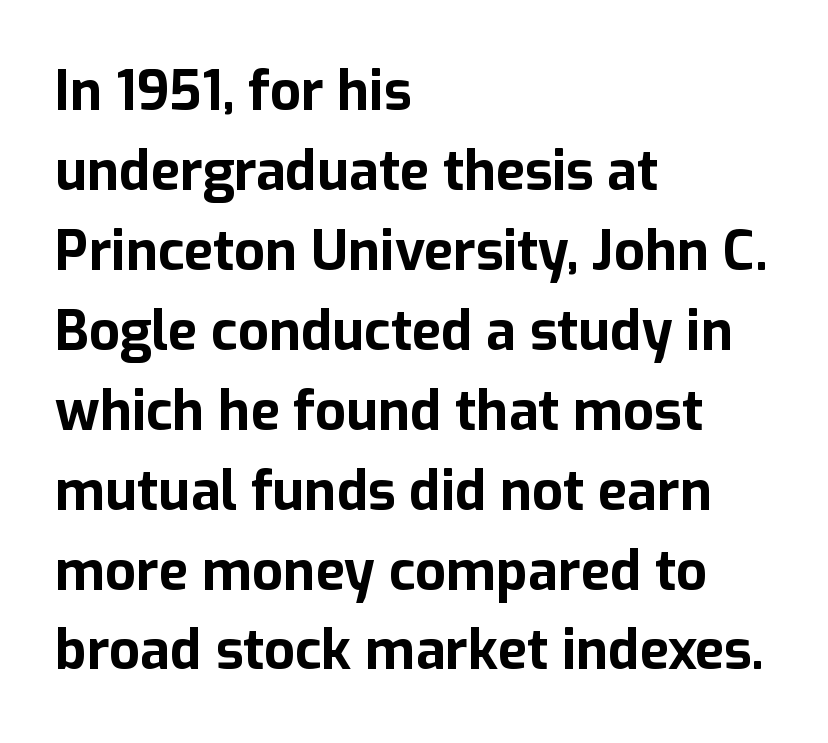
Q: Is the text bold? A: Yes.
Q: Is the text italic (slanted)? A: No, it is upright.
Q: Is the typeface a serif or a sans-serif typeface? A: Sans-serif.
Q: Is the text underlined? A: No.
Q: How is the paragraph aligned? A: Left-aligned.
Q: Is the spacing between letters normal or unusually wide? A: Normal.
Q: Is the spacing between lines tight, normal or loose? A: Normal.
Q: Width (condensed, normal, or wide)? A: Normal.
Q: Stroke contrast? A: Low.
Q: x-height? A: Medium.
Q: Monospaced? A: No.
